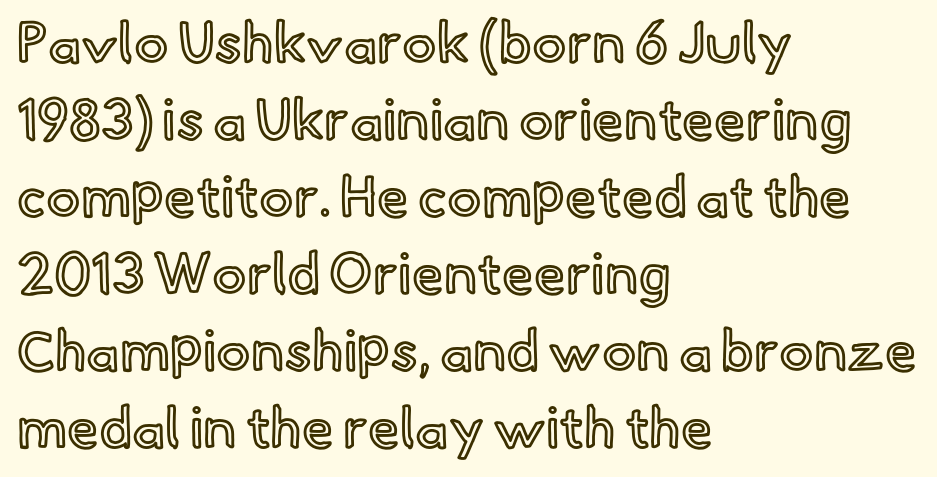
The image shows 57 px text type, upright; set left-aligned, normal line spacing (1.35x), normal letter spacing, not underlined; a small x-height.
